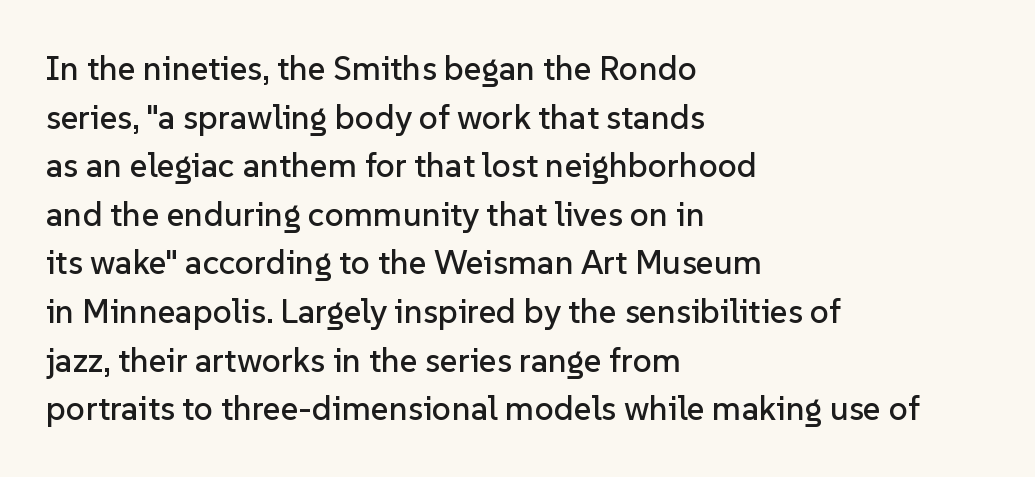
The type sits square on the baseline with zero lean. Reading down the column, the eye jumps a familiar distance to each next line. What kind of face is this? One without serifs — a sans. A classic flush-left, rag-right setting is used for this passage.
